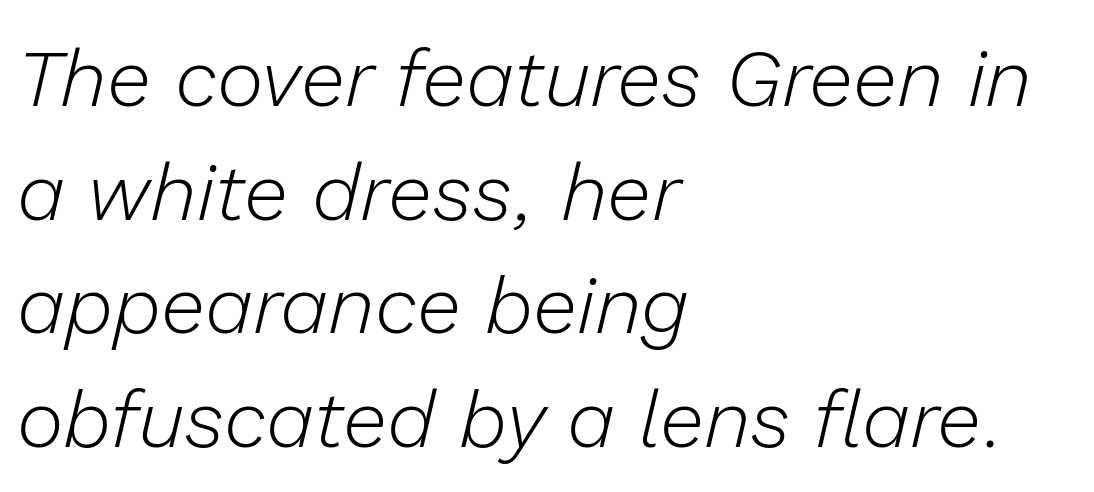
Look at the tracking — it's just the regular setting, nothing added. This sample has the flowing, uneven cadence of proportional lettering. Teacher's note: observe the even left margin — that is flush-left alignment. Clear beneath every line of the passage.
